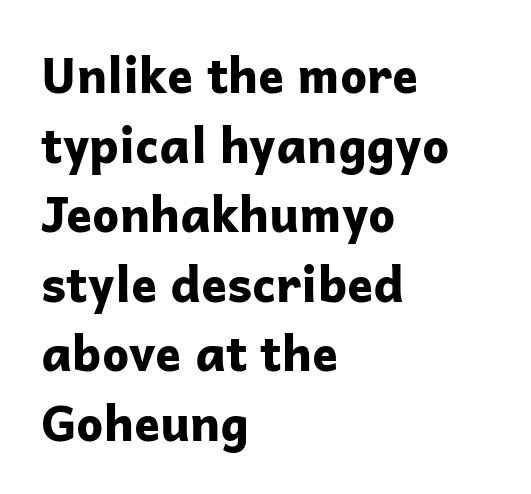
Q: Is the text bold? A: Yes.
Q: Is the text italic (slanted)? A: No, it is upright.
Q: Is the typeface a serif or a sans-serif typeface? A: Sans-serif.
Q: Is the text underlined? A: No.
Q: How is the paragraph aligned? A: Left-aligned.
Q: Is the spacing between letters normal or unusually wide? A: Normal.
Q: Is the spacing between lines tight, normal or loose? A: Normal.
Q: Width (condensed, normal, or wide)? A: Normal.
Q: Stroke contrast? A: Low.
Q: x-height? A: Medium.
Q: Monospaced? A: No.
